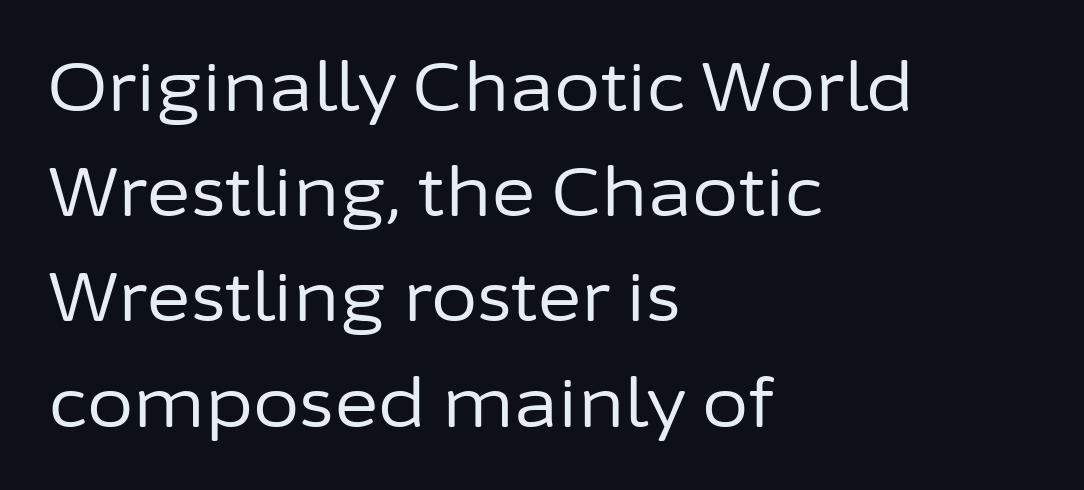
Q: Is the text bold? A: No.
Q: Is the text italic (slanted)? A: No, it is upright.
Q: Is the typeface a serif or a sans-serif typeface? A: Sans-serif.
Q: Is the text underlined? A: No.
Q: How is the paragraph aligned? A: Left-aligned.
Q: Is the spacing between letters normal or unusually wide? A: Normal.
Q: Is the spacing between lines tight, normal or loose? A: Normal.
Q: Width (condensed, normal, or wide)? A: Normal.
Q: Stroke contrast? A: Low.
Q: x-height? A: Medium.
Q: Monospaced? A: No.
